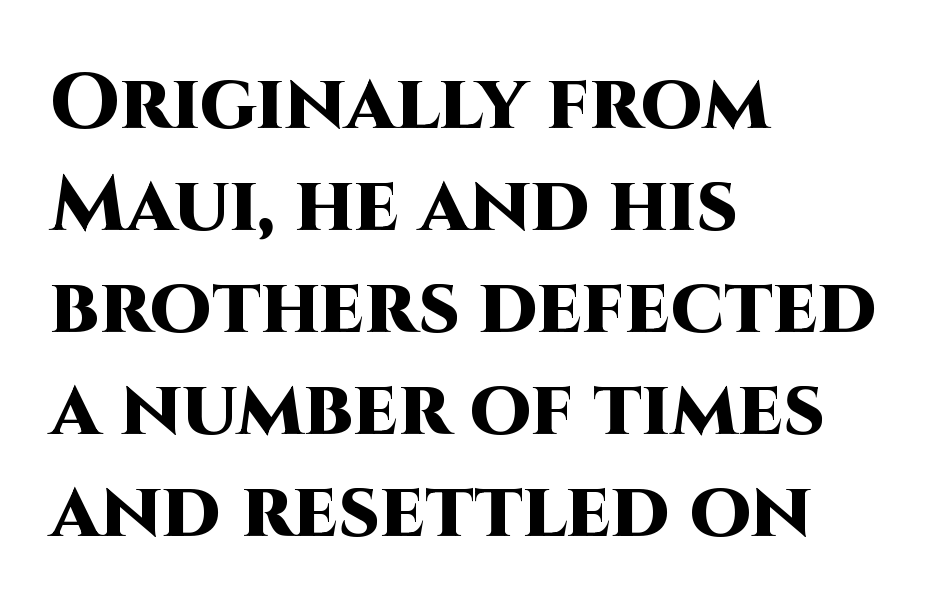
The image shows 79 px heavy sans-serif type, upright; set left-aligned, normal line spacing (1.29x), normal letter spacing, not underlined; high stroke contrast and a large x-height.
